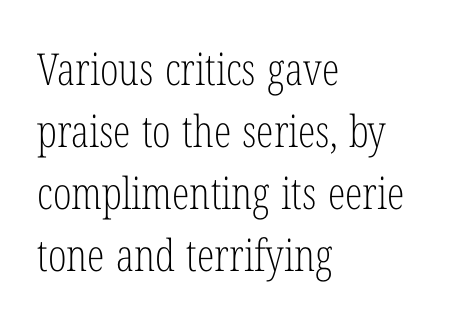
Each new line begins a customary step beneath the previous one. Upright lettering throughout. Anything drawn beneath the words? Only blank space. No heavy texture on the line: the type isn't bold. Note: serifs present on the glyphs.
